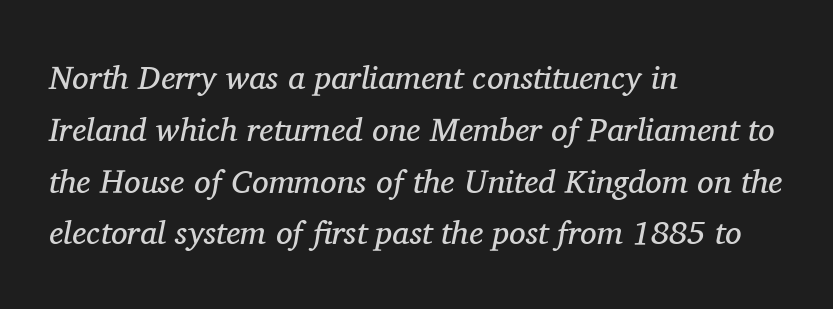
Q: Is the text bold? A: No.
Q: Is the text italic (slanted)? A: Yes, it leans right by about 11 degrees.
Q: Is the typeface a serif or a sans-serif typeface? A: Serif.
Q: Is the text underlined? A: No.
Q: How is the paragraph aligned? A: Left-aligned.
Q: Is the spacing between letters normal or unusually wide? A: Normal.
Q: Is the spacing between lines tight, normal or loose? A: Normal.
Q: Width (condensed, normal, or wide)? A: Normal.
Q: Stroke contrast? A: Medium.
Q: x-height? A: Medium.
Q: Monospaced? A: No.
